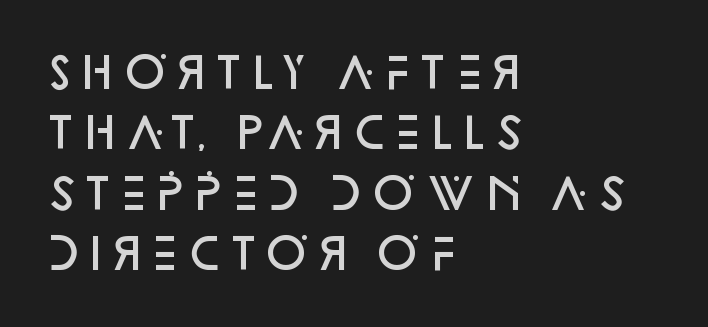
Glyph-to-glyph distance matches everyday printed text. Bare-footed words on every line. The typesetting leans somewhat heavy: a semibold. Ordinary non-slanted type is in use.
